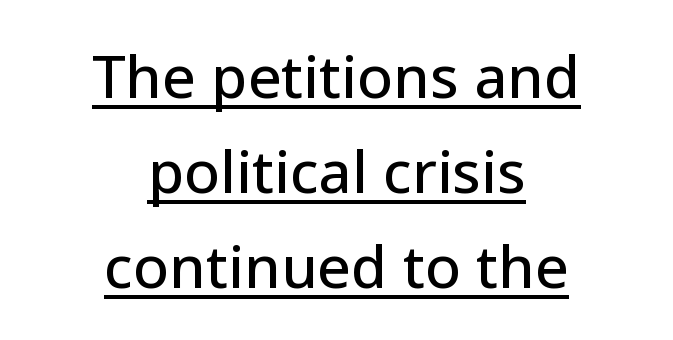
{"serif": "no", "italic": "no", "width": "normal", "stroke_contrast": "low", "x_height": "medium", "monospaced": "no", "underline": "yes", "align": "center", "line_spacing": "normal", "line_spacing_ratio": 1.61, "letter_spacing": "normal", "letter_spacing_em": 0.0, "glyph_px": 59}
